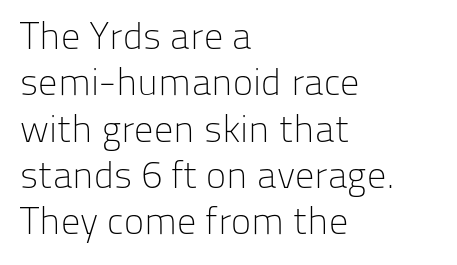
{"serif": "no", "italic": "no", "bold": "no", "weight": "light", "width": "normal", "stroke_contrast": "low", "x_height": "medium", "monospaced": "no", "underline": "no", "align": "left", "line_spacing_ratio": 1.22, "letter_spacing": "normal", "letter_spacing_em": 0.0, "glyph_px": 38}
